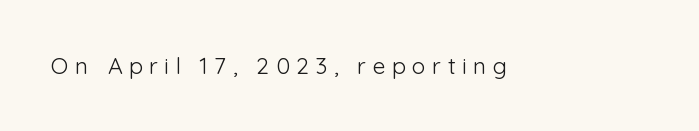
{"italic": "no", "bold": "no", "underline": "no", "letter_spacing": "wide", "letter_spacing_em": 0.28, "glyph_px": 23}
